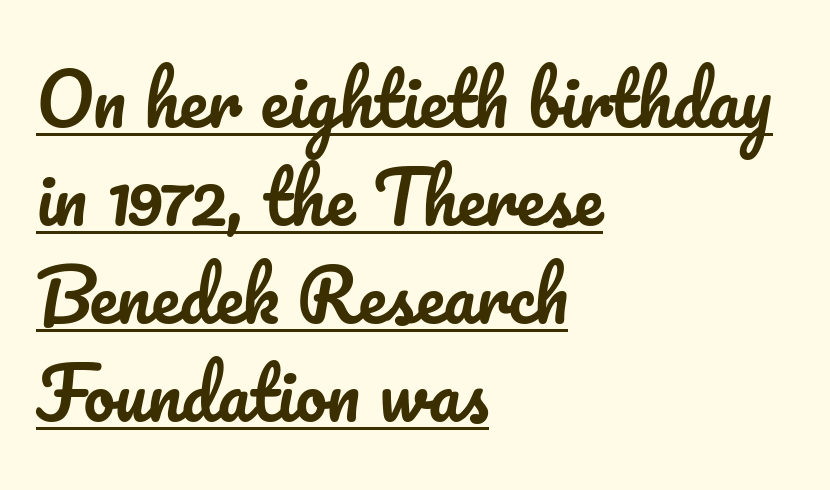
This rendering features underlined lettering. Horizontal alignment here is leftward, the default for most running prose. No extra tracking has been applied to these lines.
